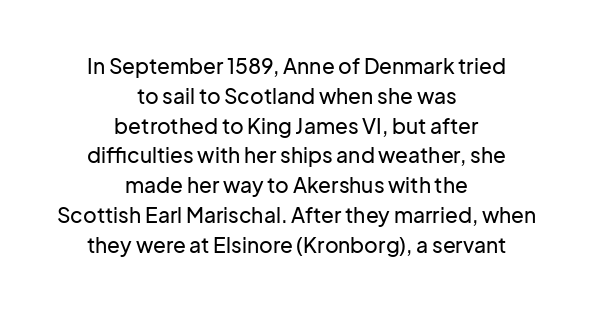
{"italic": "no", "underline": "no", "align": "center", "line_spacing": "normal", "line_spacing_ratio": 1.42, "letter_spacing": "normal", "letter_spacing_em": 0.0, "glyph_px": 21}
